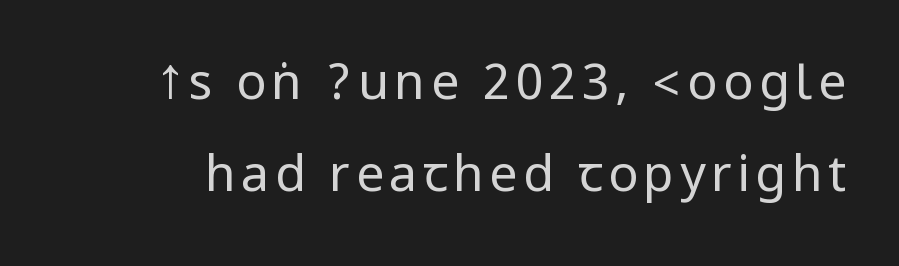
{"serif": "no", "italic": "no", "bold": "no", "weight": "regular", "width": "condensed", "stroke_contrast": "low", "underline": "no", "line_spacing_ratio": 1.85, "glyph_px": 50}
